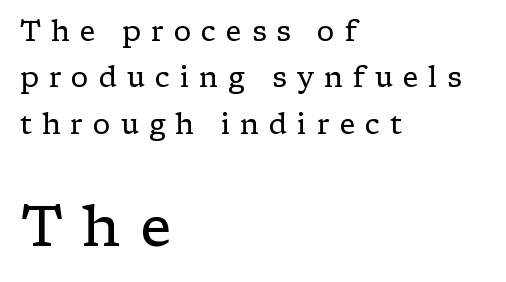
{"serif": "yes", "italic": "no", "bold": "no", "weight": "regular", "width": "wide", "stroke_contrast": "low", "x_height": "medium", "monospaced": "no", "underline": "no", "align": "left", "line_spacing": "normal", "line_spacing_ratio": 1.66, "letter_spacing": "wide", "letter_spacing_em": 0.35, "larger_block": "second", "size_ratio": 2.0, "glyph_px": 56}
